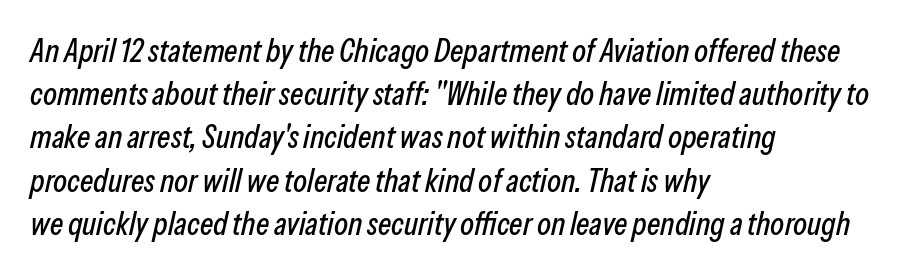
Visually the block forms a straight wall on the left and a jagged coastline on the right. A clean baseline with only descenders dipping below it. The face used here is proportionally spaced, like ordinary book or web type. Caption: standard tracking, unaltered. There's an unmistakable incline to the writing here.
